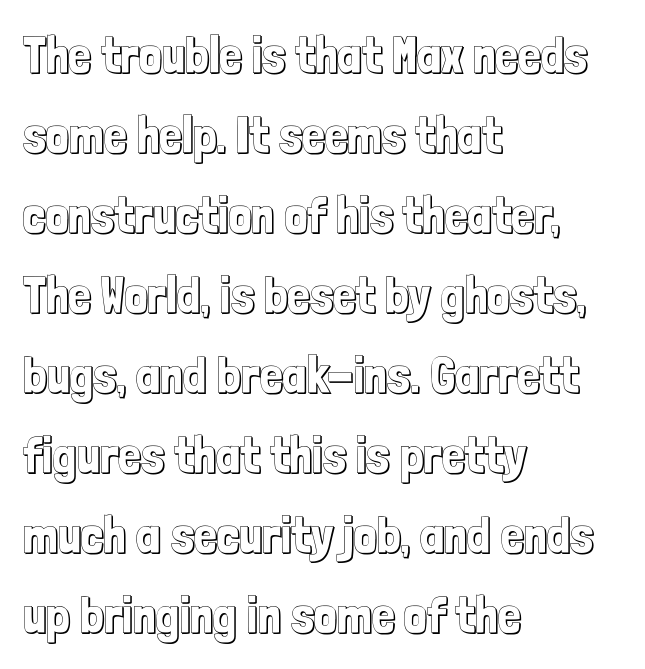
{"italic": "no", "width": "condensed", "x_height": "medium", "monospaced": "no", "underline": "no", "align": "left", "line_spacing": "normal", "line_spacing_ratio": 1.57, "letter_spacing": "normal", "letter_spacing_em": 0.0, "glyph_px": 51}
